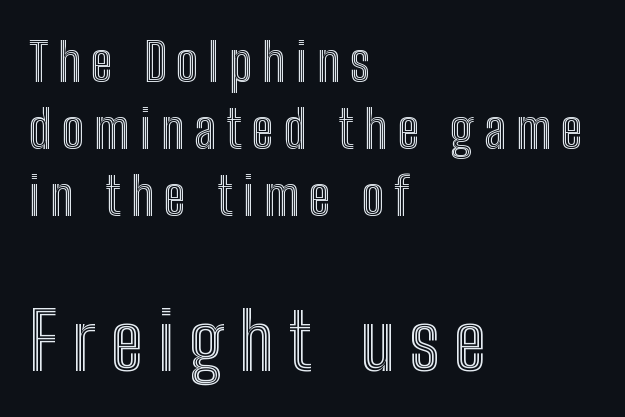
{"italic": "no", "width": "condensed", "x_height": "medium", "monospaced": "no", "underline": "no", "align": "left", "line_spacing": "normal", "line_spacing_ratio": 1.26, "larger_block": "second", "size_ratio": 1.49, "glyph_px": 79}
